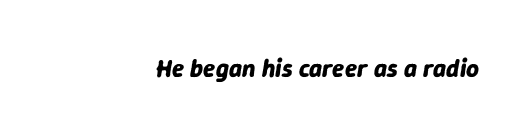
Letters rest on an invisible, unmarked baseline. Italic? Definitely — the glyphs are oblique. Thick stems and heavy bowls — unmistakably bold. Honestly, the letter spacing is just normal — you wouldn't notice it.
